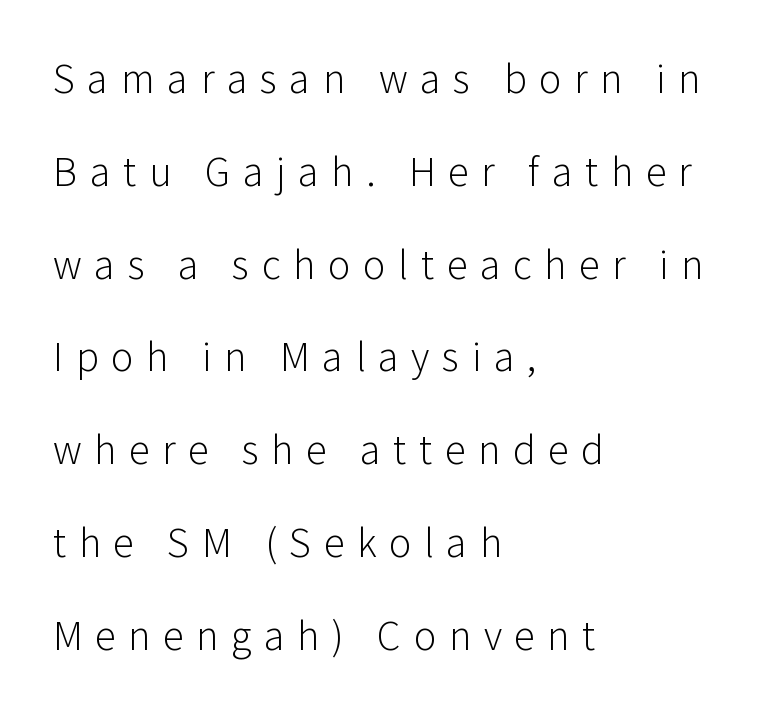
{"serif": "no", "italic": "no", "bold": "no", "weight": "light", "width": "normal", "stroke_contrast": "low", "x_height": "medium", "monospaced": "no", "underline": "no", "align": "left", "line_spacing": "loose", "line_spacing_ratio": 2.21, "letter_spacing": "wide", "letter_spacing_em": 0.3, "glyph_px": 42}
